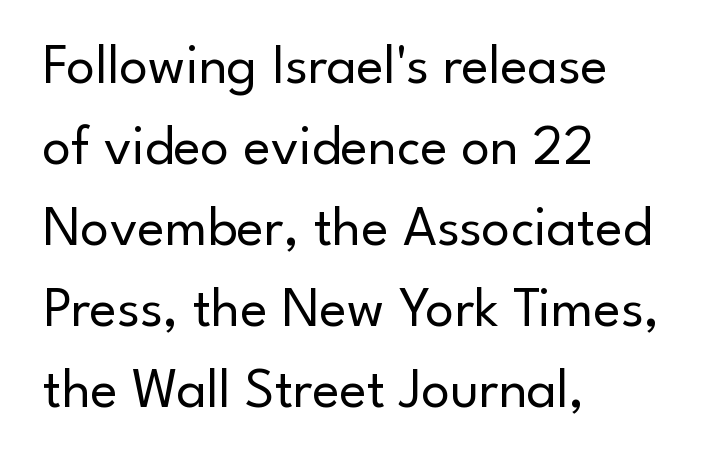
{"serif": "no", "italic": "no", "bold": "no", "weight": "regular", "width": "normal", "stroke_contrast": "low", "x_height": "small", "monospaced": "no", "underline": "no", "align": "left", "line_spacing": "normal", "line_spacing_ratio": 1.42, "letter_spacing": "normal", "letter_spacing_em": 0.0, "glyph_px": 57}
